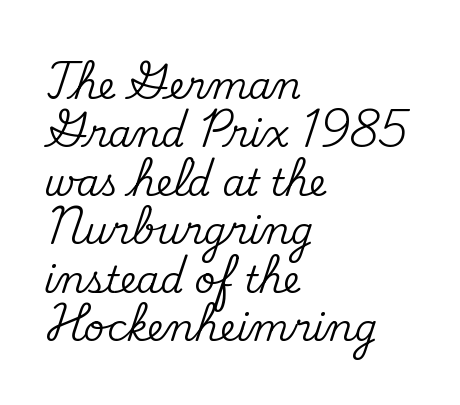
The image shows 37 px text type; set left-aligned, normal line spacing (1.31x), normal letter spacing, not underlined; medium stroke contrast and a small x-height.
